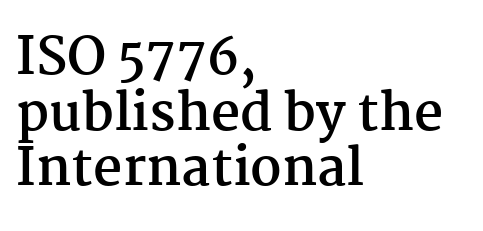
Q: Is the text bold? A: Yes.
Q: Is the text italic (slanted)? A: No, it is upright.
Q: Is the typeface a serif or a sans-serif typeface? A: Serif.
Q: Is the text underlined? A: No.
Q: How is the paragraph aligned? A: Left-aligned.
Q: Is the spacing between letters normal or unusually wide? A: Normal.
Q: Is the spacing between lines tight, normal or loose? A: Tight.
Q: Width (condensed, normal, or wide)? A: Normal.
Q: Stroke contrast? A: Medium.
Q: x-height? A: Medium.
Q: Monospaced? A: No.
